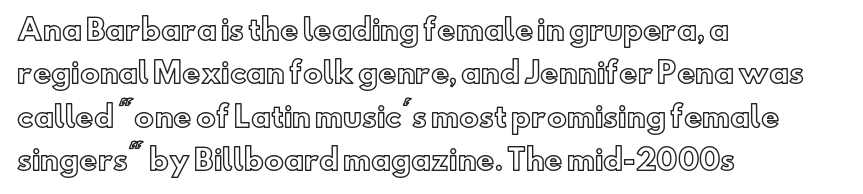
Q: Is the text italic (slanted)? A: No, it is upright.
Q: Is the text underlined? A: No.
Q: How is the paragraph aligned? A: Left-aligned.
Q: Is the spacing between letters normal or unusually wide? A: Normal.
Q: Is the spacing between lines tight, normal or loose? A: Normal.
Q: Width (condensed, normal, or wide)? A: Normal.
Q: x-height? A: Small.
Q: Monospaced? A: No.
